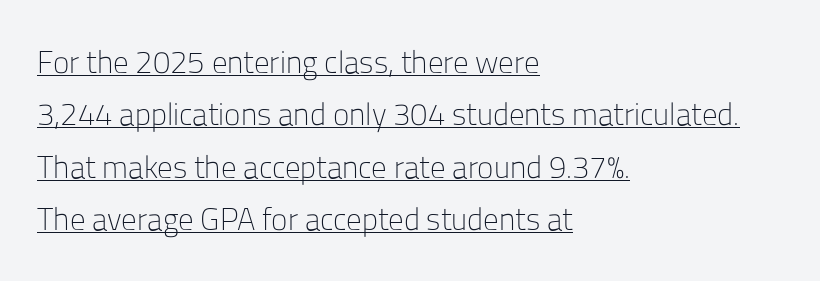
Q: Is the text bold? A: No.
Q: Is the text italic (slanted)? A: No, it is upright.
Q: Is the typeface a serif or a sans-serif typeface? A: Sans-serif.
Q: Is the text underlined? A: Yes.
Q: How is the paragraph aligned? A: Left-aligned.
Q: Is the spacing between letters normal or unusually wide? A: Normal.
Q: Is the spacing between lines tight, normal or loose? A: Normal.
Q: Width (condensed, normal, or wide)? A: Normal.
Q: Stroke contrast? A: Low.
Q: x-height? A: Medium.
Q: Monospaced? A: No.
